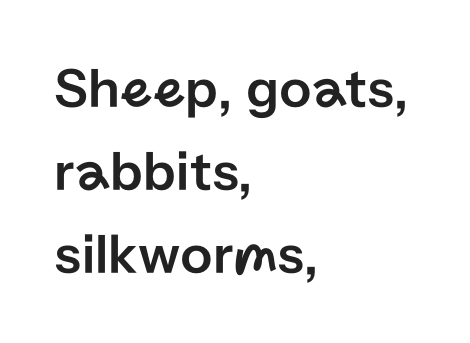
Q: Is the text italic (slanted)? A: No, it is upright.
Q: Is the typeface a serif or a sans-serif typeface? A: Sans-serif.
Q: Is the text underlined? A: No.
Q: How is the paragraph aligned? A: Left-aligned.
Q: Is the spacing between letters normal or unusually wide? A: Normal.
Q: Is the spacing between lines tight, normal or loose? A: Normal.
Q: Width (condensed, normal, or wide)? A: Normal.
Q: Stroke contrast? A: Low.
Q: x-height? A: Medium.
Q: Monospaced? A: No.
